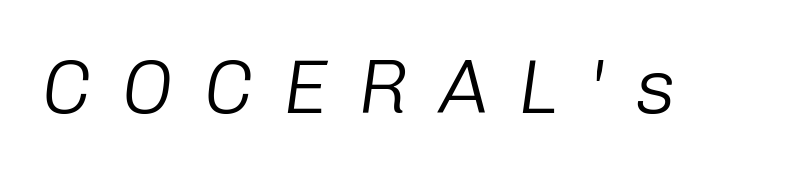
Letter spacing: wide. Slant detected: the letters are inclined. Ink coverage per letter is moderate at most. These lines are rendered in a variable-pitch font. Each row of text sits above clean, open space.
